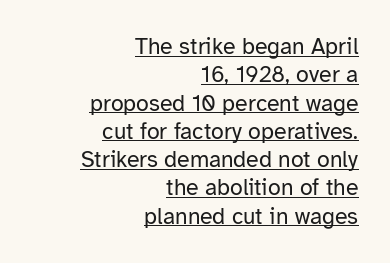
{"italic": "no", "bold": "no", "underline": "yes", "align": "right", "line_spacing_ratio": 1.23, "letter_spacing": "normal", "letter_spacing_em": 0.0, "glyph_px": 23}
